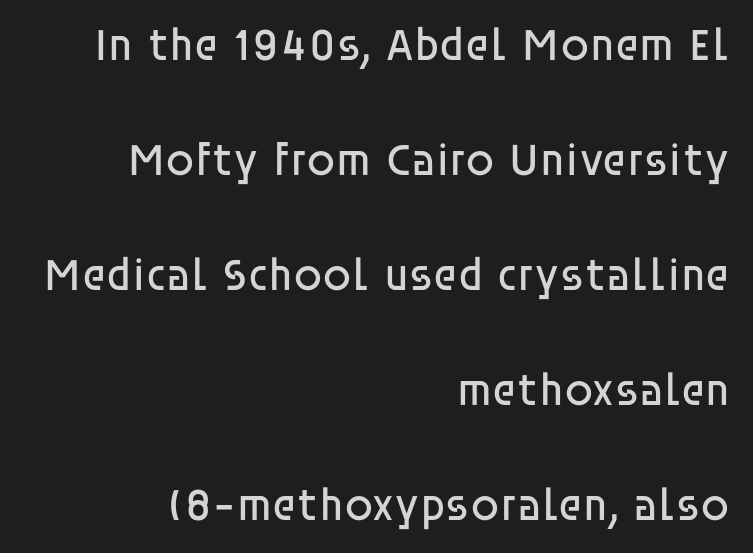
{"serif": "no", "italic": "no", "bold": "no", "weight": "regular", "width": "normal", "stroke_contrast": "low", "x_height": "large", "monospaced": "no", "underline": "no", "align": "right", "line_spacing": "loose", "line_spacing_ratio": 2.5, "letter_spacing": "normal", "letter_spacing_em": 0.0, "glyph_px": 46}
